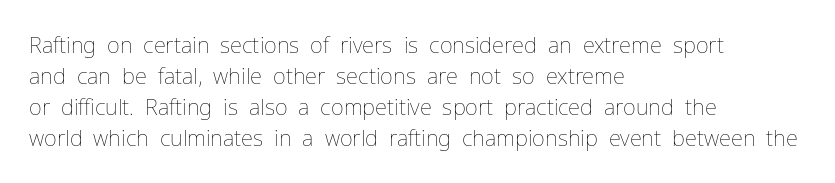
Q: Is the text bold? A: No.
Q: Is the text italic (slanted)? A: No, it is upright.
Q: Is the text underlined? A: No.
Q: How is the paragraph aligned? A: Left-aligned.
Q: Is the spacing between letters normal or unusually wide? A: Normal.
Q: Is the spacing between lines tight, normal or loose? A: Normal.
